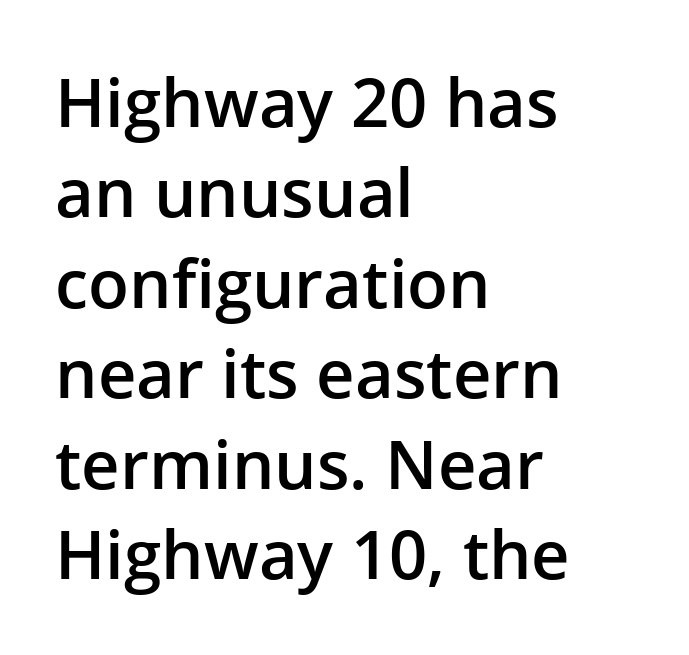
Q: Is the text bold? A: Semi-bold.
Q: Is the text italic (slanted)? A: No, it is upright.
Q: Is the typeface a serif or a sans-serif typeface? A: Sans-serif.
Q: Is the text underlined? A: No.
Q: How is the paragraph aligned? A: Left-aligned.
Q: Is the spacing between letters normal or unusually wide? A: Normal.
Q: Is the spacing between lines tight, normal or loose? A: Normal.
Q: Width (condensed, normal, or wide)? A: Normal.
Q: Stroke contrast? A: Low.
Q: x-height? A: Medium.
Q: Monospaced? A: No.
